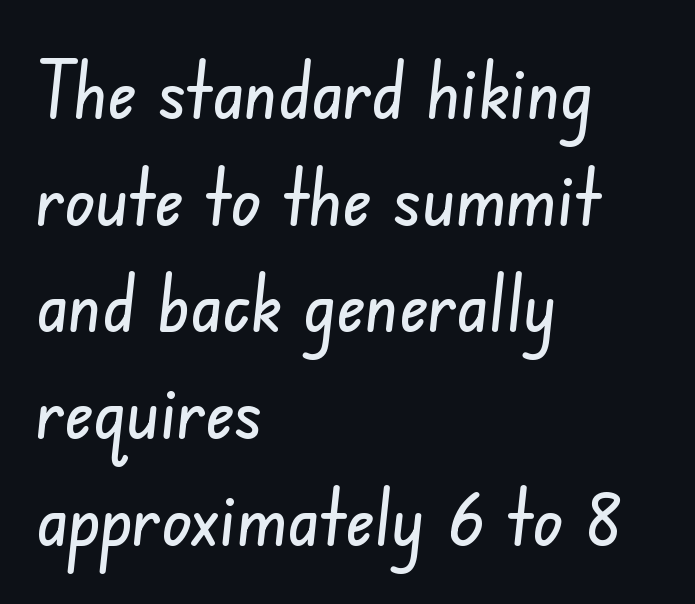
Q: Is the typeface a serif or a sans-serif typeface? A: Sans-serif.
Q: Is the text underlined? A: No.
Q: How is the paragraph aligned? A: Left-aligned.
Q: Is the spacing between letters normal or unusually wide? A: Normal.
Q: Is the spacing between lines tight, normal or loose? A: Normal.
Q: Width (condensed, normal, or wide)? A: Condensed.
Q: Stroke contrast? A: Low.
Q: x-height? A: Small.
Q: Monospaced? A: No.
